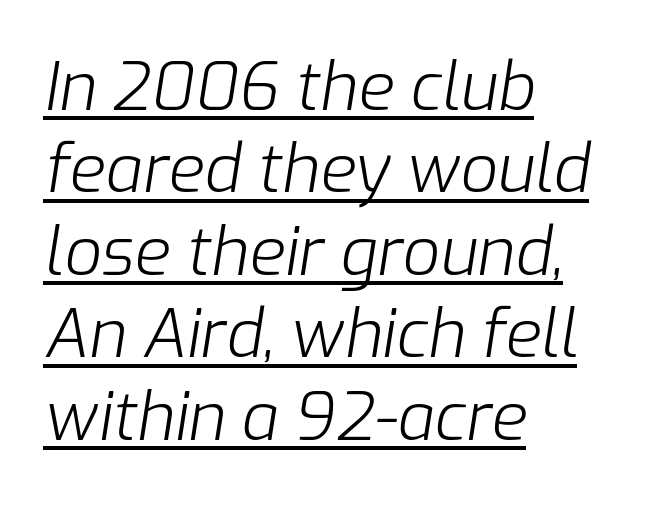
The image shows 66 px light type, italic (leaning right); set left-aligned, normal line spacing (1.25x), normal letter spacing, underlined; low stroke contrast and a medium x-height.
